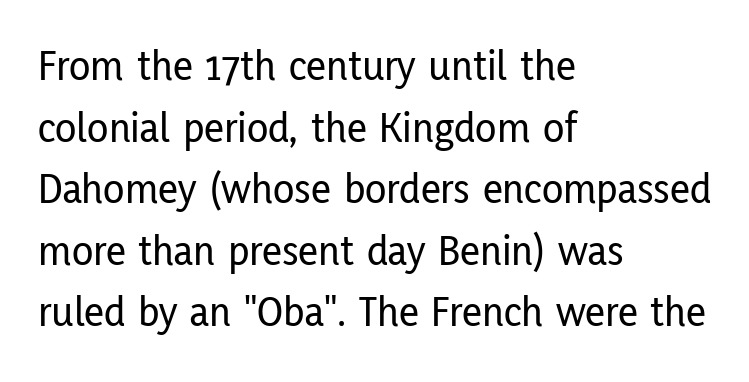
The image shows 44 px condensed sans-serif type, upright; set left-aligned, normal line spacing (1.4x), normal letter spacing, not underlined; low stroke contrast and a medium x-height.
